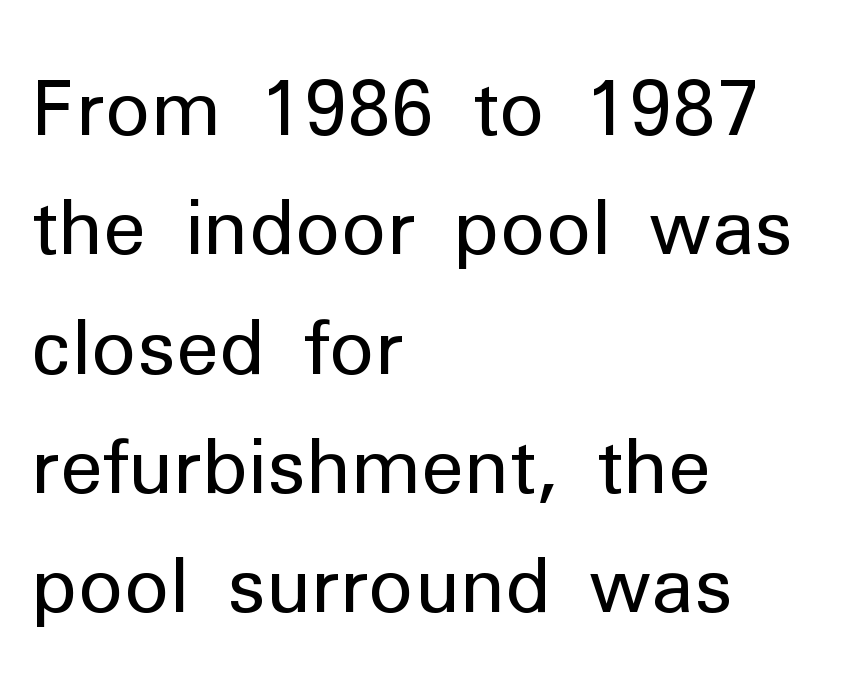
Leftover space on each line is placed entirely after the last word. The baseline area is clear. Compared with typical paragraphs, the rows here are spaced about the same. The line texture is even and compact thanks to regular tracking.
